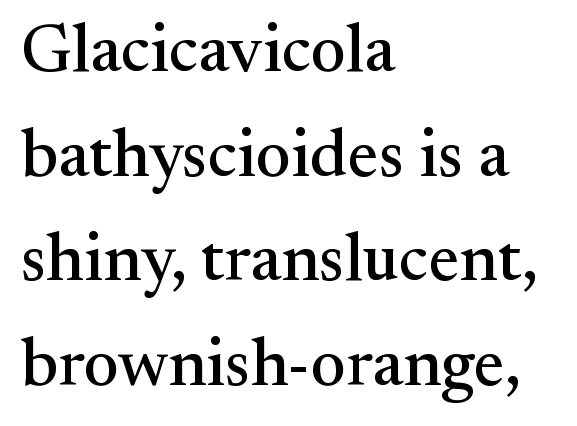
Q: Is the text italic (slanted)? A: No, it is upright.
Q: Is the typeface a serif or a sans-serif typeface? A: Serif.
Q: Is the text underlined? A: No.
Q: How is the paragraph aligned? A: Left-aligned.
Q: Is the spacing between letters normal or unusually wide? A: Normal.
Q: Is the spacing between lines tight, normal or loose? A: Normal.
Q: Width (condensed, normal, or wide)? A: Normal.
Q: Stroke contrast? A: Medium.
Q: x-height? A: Small.
Q: Monospaced? A: No.
